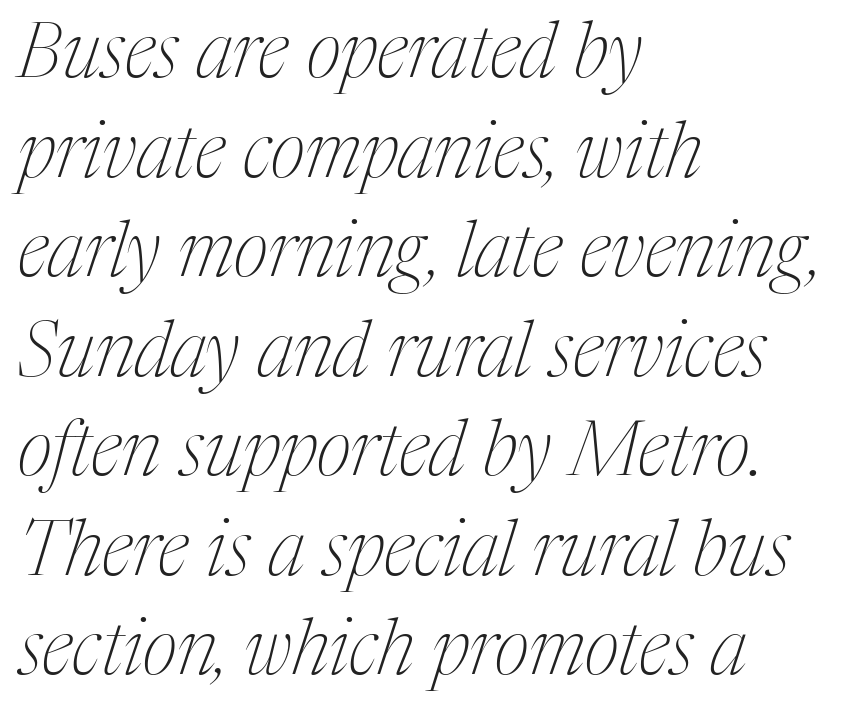
{"serif": "yes", "italic": "yes", "lean": "right", "slant_degrees": 17, "bold": "no", "weight": "thin", "width": "condensed", "stroke_contrast": "medium", "x_height": "medium", "monospaced": "no", "underline": "no", "align": "left", "line_spacing": "normal", "line_spacing_ratio": 1.31, "letter_spacing": "normal", "letter_spacing_em": 0.0, "glyph_px": 76}
